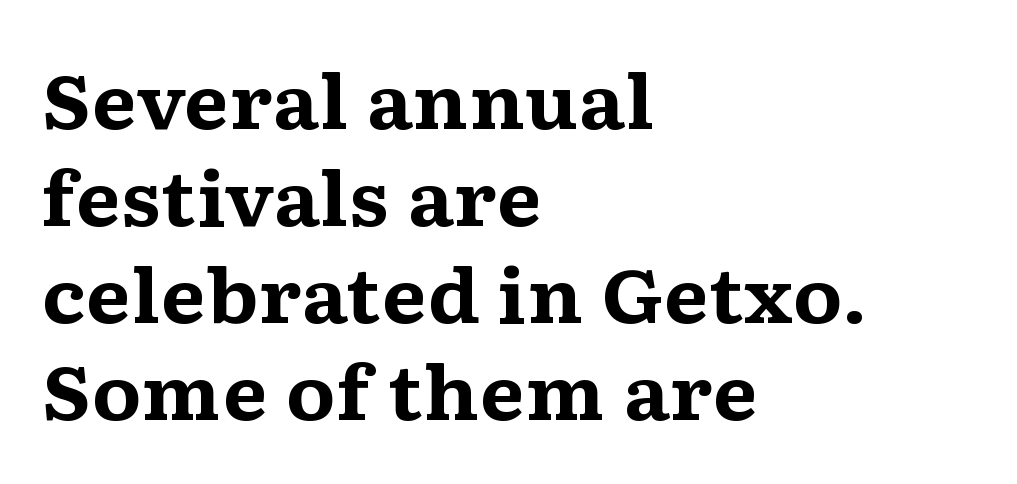
Q: Is the text bold? A: Yes.
Q: Is the text italic (slanted)? A: No, it is upright.
Q: Is the typeface a serif or a sans-serif typeface? A: Serif.
Q: Is the text underlined? A: No.
Q: How is the paragraph aligned? A: Left-aligned.
Q: Is the spacing between letters normal or unusually wide? A: Normal.
Q: Is the spacing between lines tight, normal or loose? A: Normal.
Q: Width (condensed, normal, or wide)? A: Wide.
Q: Stroke contrast? A: Medium.
Q: x-height? A: Medium.
Q: Monospaced? A: No.
